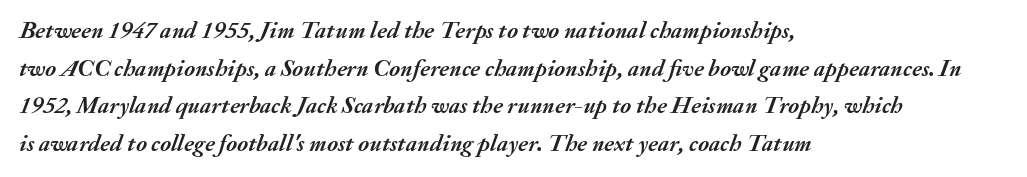
The image shows 24 px bold type, italic (leaning right); set left-aligned, normal line spacing (1.57x), normal letter spacing, not underlined.
